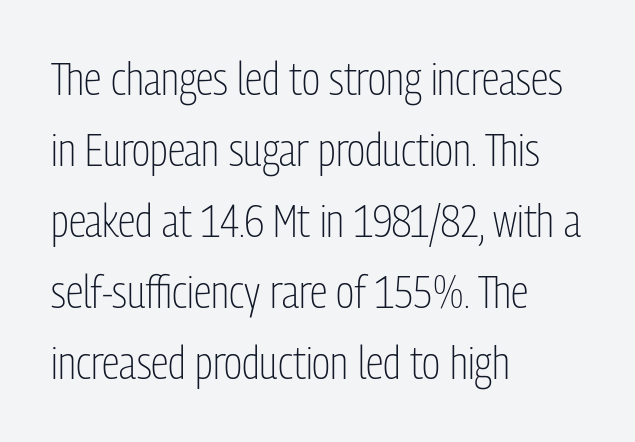
Normally led — the rows are evenly, conventionally spaced. Weight class: somewhere from thin through regular. The passage shown is typeset with a sans-serif family. Honestly, the letter spacing is just normal — you wouldn't notice it. Every character sits straight up, as roman type does.
